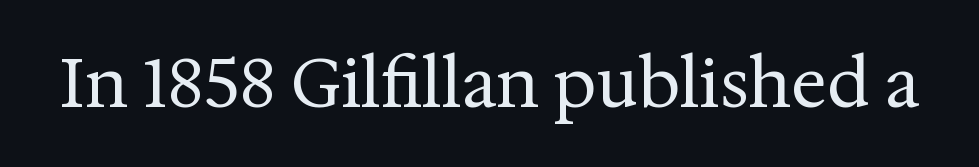
The image shows 67 px regular-weight serif type, upright; set normal letter spacing, not underlined; medium stroke contrast and a medium x-height.
